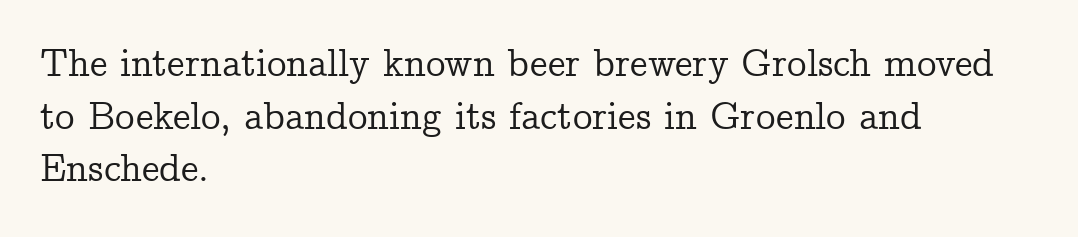
The image shows 39 px serif type, upright; set left-aligned, normal line spacing (1.35x), normal letter spacing, not underlined; low stroke contrast and a medium x-height.
